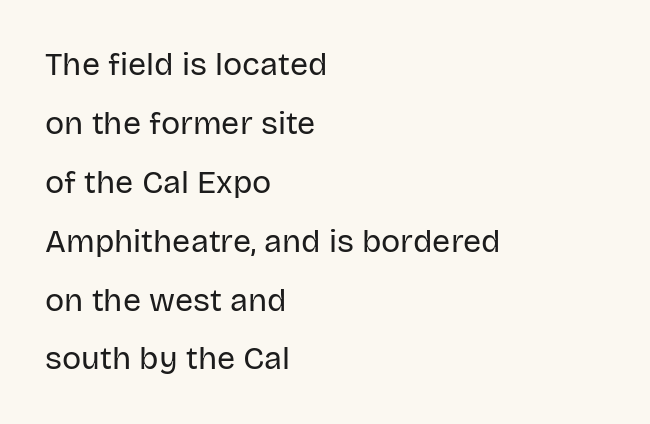
The image shows 32 px regular-weight sans-serif type, upright; set left-aligned, line spacing 1.84x, normal letter spacing, not underlined; low stroke contrast and a large x-height.
